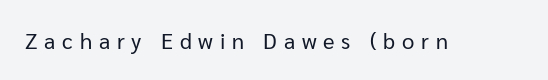
The image shows 22 px text type, upright; set unusually wide letter spacing (+0.31 em), not underlined.
